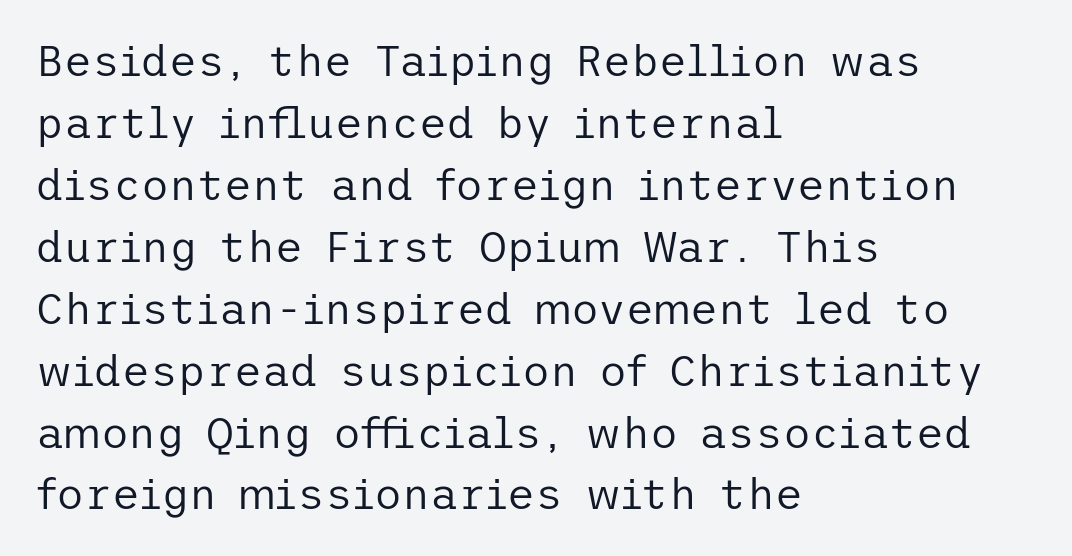
Is this a sans? Yes — the strokes have no serifs. The paragraph has a hard left edge and a soft right edge. Every stem runs plumb, perpendicular to the baseline. Look at the tracking — it's just the regular setting, nothing added.
